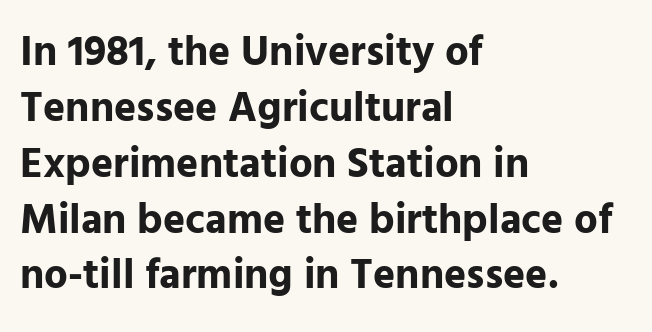
Q: Is the text bold? A: Yes.
Q: Is the text italic (slanted)? A: No, it is upright.
Q: Is the typeface a serif or a sans-serif typeface? A: Sans-serif.
Q: Is the text underlined? A: No.
Q: How is the paragraph aligned? A: Left-aligned.
Q: Is the spacing between letters normal or unusually wide? A: Normal.
Q: Is the spacing between lines tight, normal or loose? A: Normal.
Q: Width (condensed, normal, or wide)? A: Normal.
Q: Stroke contrast? A: Low.
Q: x-height? A: Medium.
Q: Monospaced? A: No.
